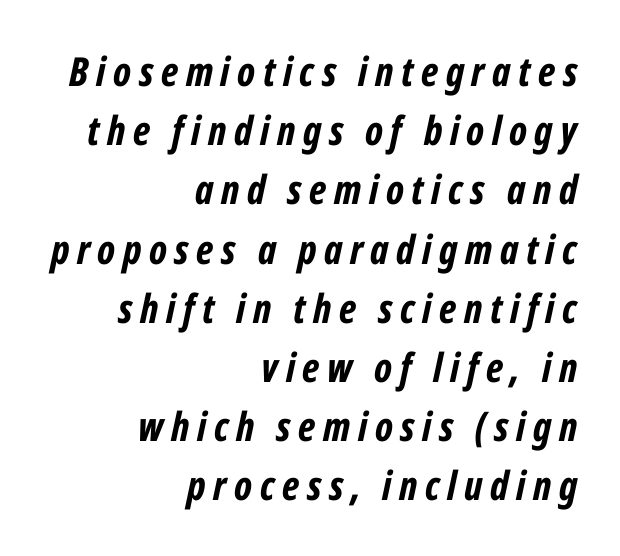
{"italic": "yes", "lean": "right", "slant_degrees": 12, "bold": "yes", "weight": "bold", "width": "condensed", "stroke_contrast": "low", "x_height": "medium", "monospaced": "no", "underline": "no", "align": "right", "line_spacing": "normal", "line_spacing_ratio": 1.48, "glyph_px": 40}
